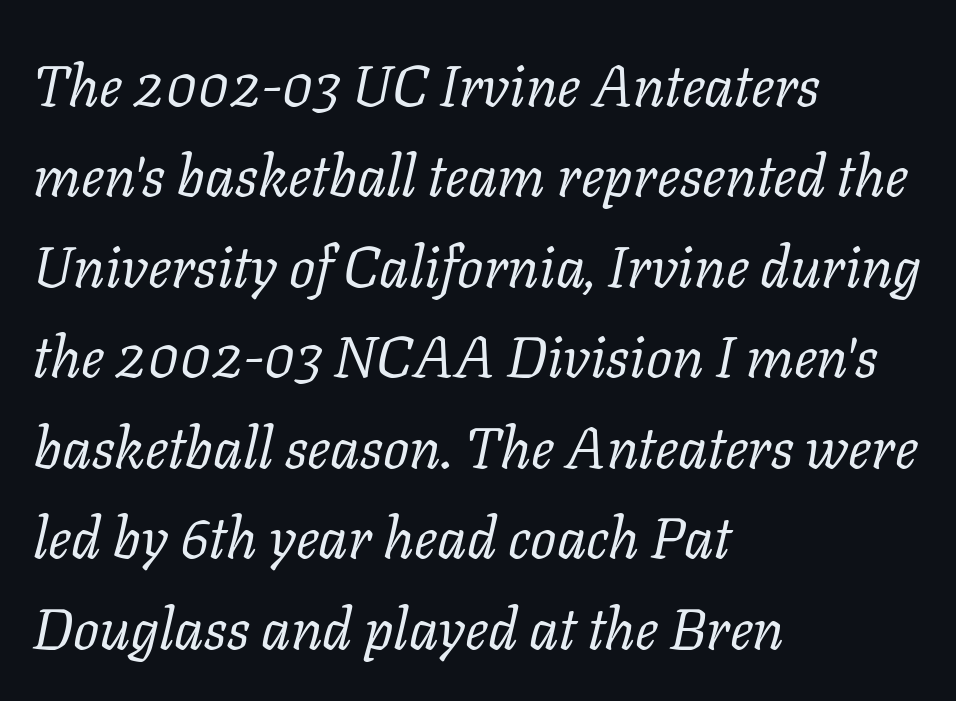
The image shows 58 px regular-weight serif type, italic (leaning right); set left-aligned, normal line spacing (1.56x), normal letter spacing, not underlined; low stroke contrast and a medium x-height.
